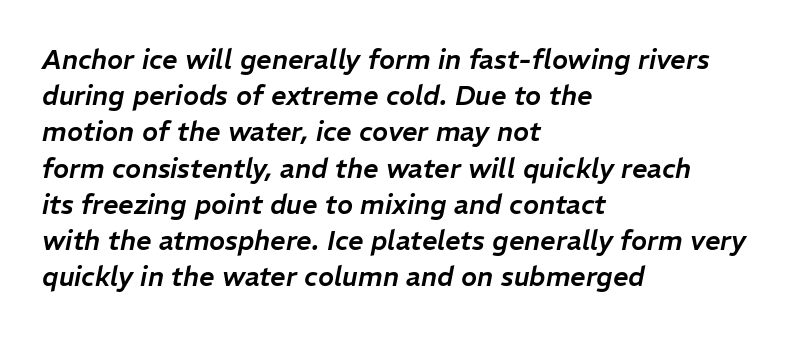
Q: Is the text italic (slanted)? A: Yes, it leans right by about 11 degrees.
Q: Is the text underlined? A: No.
Q: How is the paragraph aligned? A: Left-aligned.
Q: Is the spacing between letters normal or unusually wide? A: Normal.
Q: Is the spacing between lines tight, normal or loose? A: Normal.
